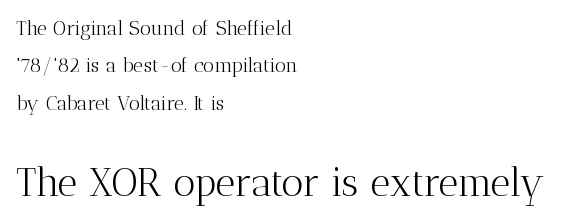
The image shows 39 px light serif type, upright; set left-aligned, line spacing 1.87x, normal letter spacing, not underlined; the second (bottom) block is 1.95x larger; medium stroke contrast and a medium x-height.
